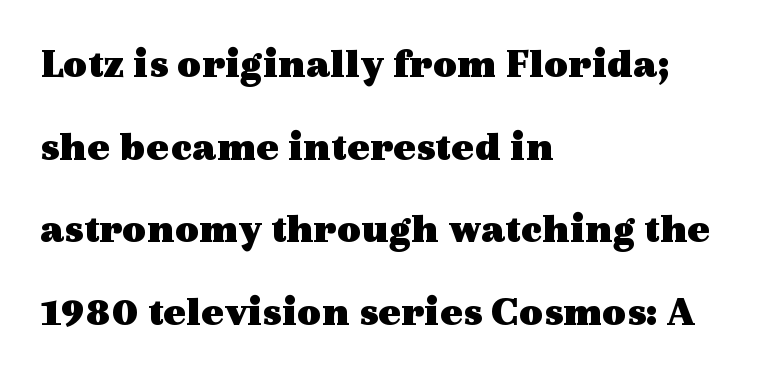
The image shows 42 px heavy, wide serif type, upright; set left-aligned, loose line spacing (1.97x), normal letter spacing, not underlined; a medium x-height.
